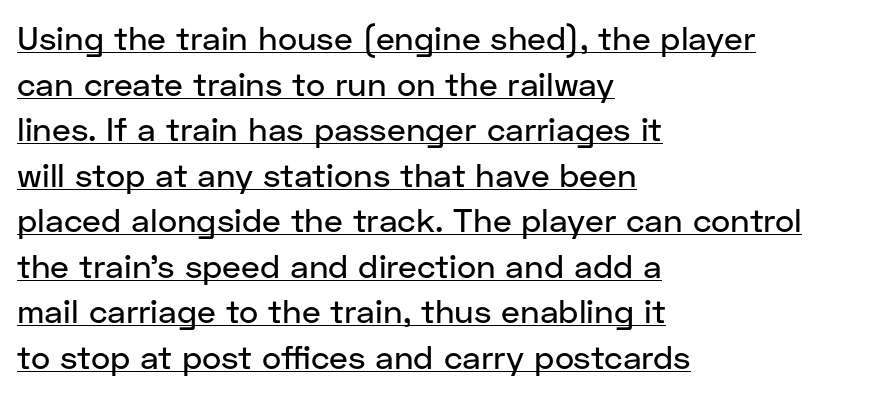
The image shows 33 px sans-serif type, upright; set left-aligned, normal line spacing (1.38x), normal letter spacing, underlined; low stroke contrast and a medium x-height.
